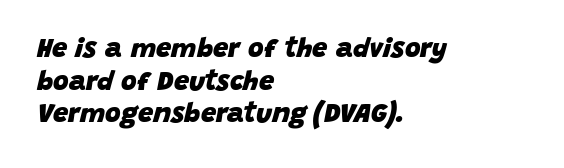
{"italic": "yes", "lean": "right", "slant_degrees": 15, "bold": "yes", "underline": "no", "align": "left", "line_spacing_ratio": 1.21, "letter_spacing": "normal", "letter_spacing_em": 0.0, "glyph_px": 27}
